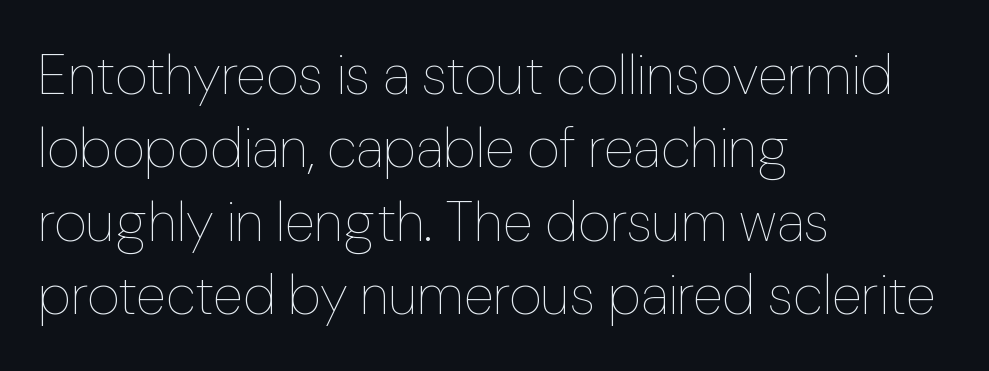
{"italic": "no", "bold": "no", "weight": "thin", "width": "normal", "stroke_contrast": "low", "x_height": "medium", "monospaced": "no", "underline": "no", "align": "left", "line_spacing": "normal", "line_spacing_ratio": 1.31, "letter_spacing": "normal", "letter_spacing_em": 0.0, "glyph_px": 56}
